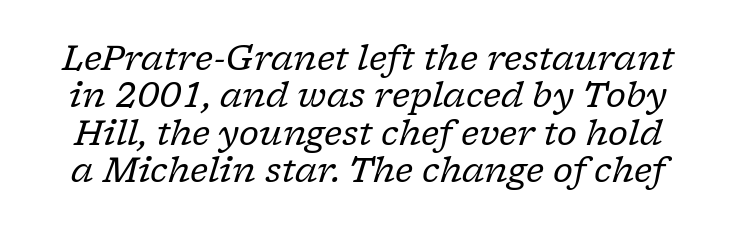
What's the leading like? Squeezed, with rows nearly overlapping. You could not count columns in this text — the font is proportionally spaced. No word sits above an underline. Stroke terminals: seriffed. Does extra space separate the letters? No, they use regular spacing. Counters stay open thanks to moderate or lighter strokes.
